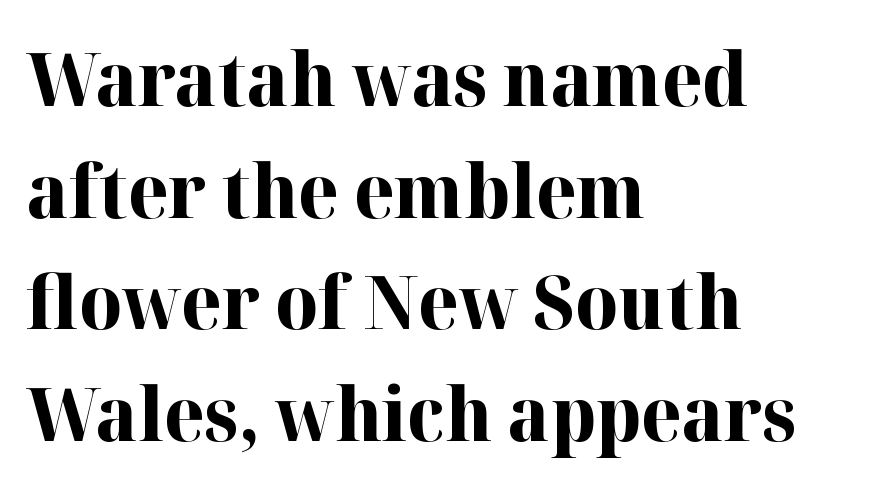
Spacing verdict: proportional, widths tailored to each character. These lines stack with their left ends in a neat column. No italicization has been applied; the sample stays upright. You'd pick this weight for a headline — it's a proper bold. The text was rendered using a seriffed face with decorative stroke endings. Does the leading feel generous? No, just average.
